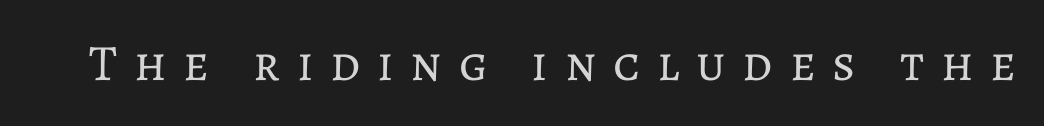
{"italic": "no", "bold": "no", "weight": "regular", "width": "normal", "stroke_contrast": "low", "x_height": "medium", "monospaced": "no", "underline": "no", "letter_spacing": "wide", "letter_spacing_em": 0.33, "glyph_px": 51}
